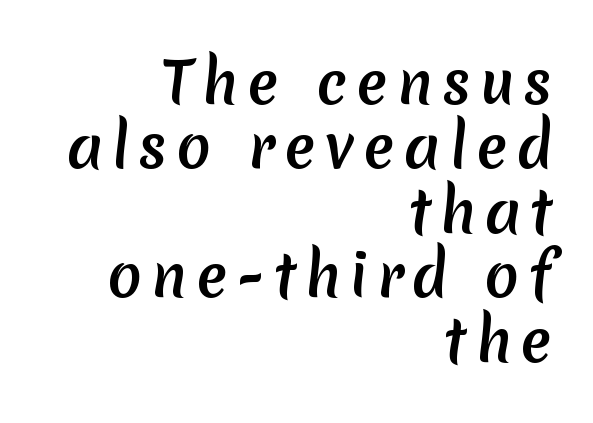
The image shows 57 px sans-serif type; set right-aligned, tight line spacing (1.13x), not underlined; medium stroke contrast and a medium x-height.
